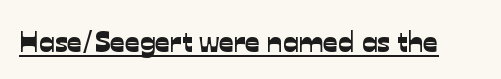
The image shows 29 px sans-serif type; set normal letter spacing, underlined; low stroke contrast and a medium x-height.
